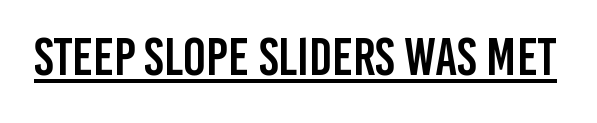
{"serif": "no", "italic": "no", "width": "condensed", "stroke_contrast": "low", "x_height": "large", "monospaced": "no", "underline": "yes", "letter_spacing": "normal", "letter_spacing_em": 0.0, "glyph_px": 54}
